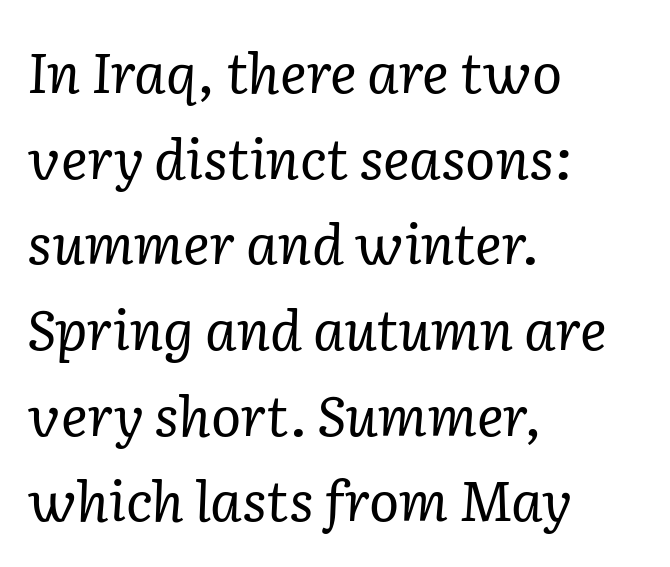
The image shows 56 px regular-weight serif type, italic (leaning right); set left-aligned, normal line spacing (1.53x), normal letter spacing, not underlined; low stroke contrast and a medium x-height.
